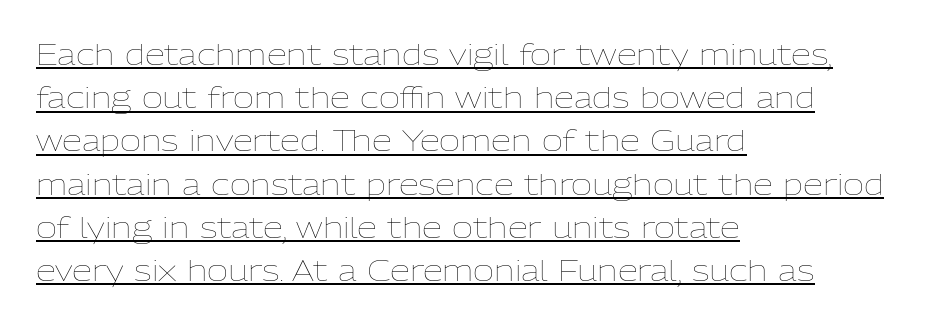
Q: Is the text bold? A: No.
Q: Is the text italic (slanted)? A: No, it is upright.
Q: Is the text underlined? A: Yes.
Q: How is the paragraph aligned? A: Left-aligned.
Q: Is the spacing between letters normal or unusually wide? A: Normal.
Q: Is the spacing between lines tight, normal or loose? A: Normal.
Q: Width (condensed, normal, or wide)? A: Normal.
Q: Stroke contrast? A: Low.
Q: x-height? A: Medium.
Q: Monospaced? A: No.
